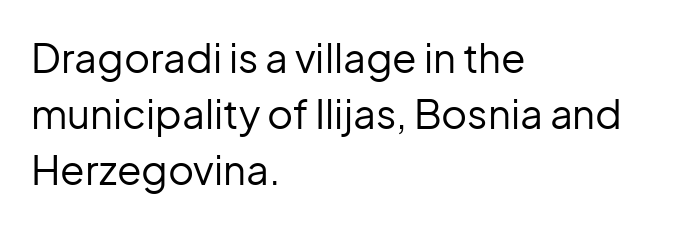
{"serif": "no", "italic": "no", "bold": "no", "weight": "regular", "width": "normal", "stroke_contrast": "low", "x_height": "medium", "monospaced": "no", "underline": "no", "align": "left", "line_spacing": "normal", "line_spacing_ratio": 1.4, "letter_spacing": "normal", "letter_spacing_em": 0.0, "glyph_px": 40}
